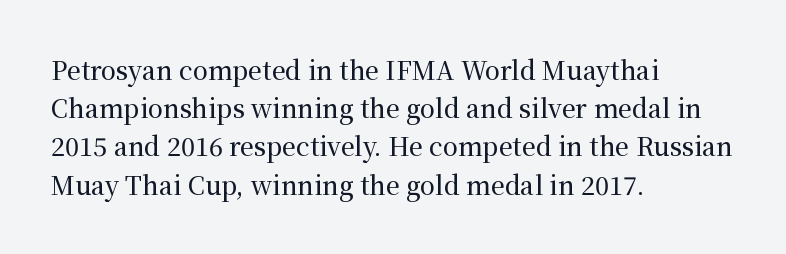
Q: Is the text italic (slanted)? A: No, it is upright.
Q: Is the text underlined? A: No.
Q: How is the paragraph aligned? A: Left-aligned.
Q: Is the spacing between letters normal or unusually wide? A: Normal.
Q: Is the spacing between lines tight, normal or loose? A: Normal.
